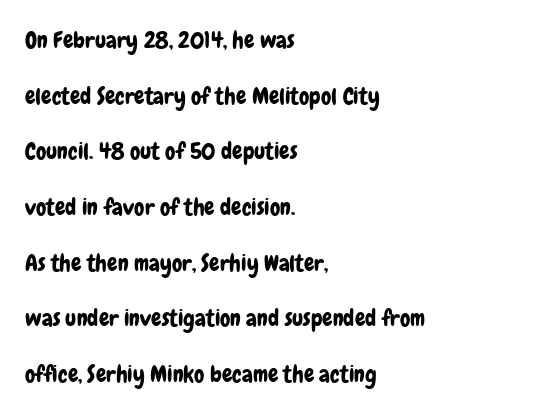
{"italic": "no", "underline": "no", "align": "left", "line_spacing": "loose", "line_spacing_ratio": 2.42, "letter_spacing": "normal", "letter_spacing_em": 0.0, "glyph_px": 23}
